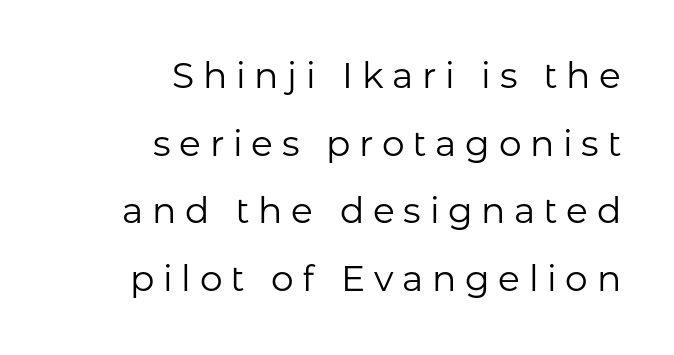
Q: Is the text bold? A: No.
Q: Is the text italic (slanted)? A: No, it is upright.
Q: Is the typeface a serif or a sans-serif typeface? A: Sans-serif.
Q: Is the text underlined? A: No.
Q: How is the paragraph aligned? A: Right-aligned.
Q: Is the spacing between letters normal or unusually wide? A: Unusually wide.
Q: Width (condensed, normal, or wide)? A: Normal.
Q: Stroke contrast? A: Low.
Q: x-height? A: Medium.
Q: Monospaced? A: No.
